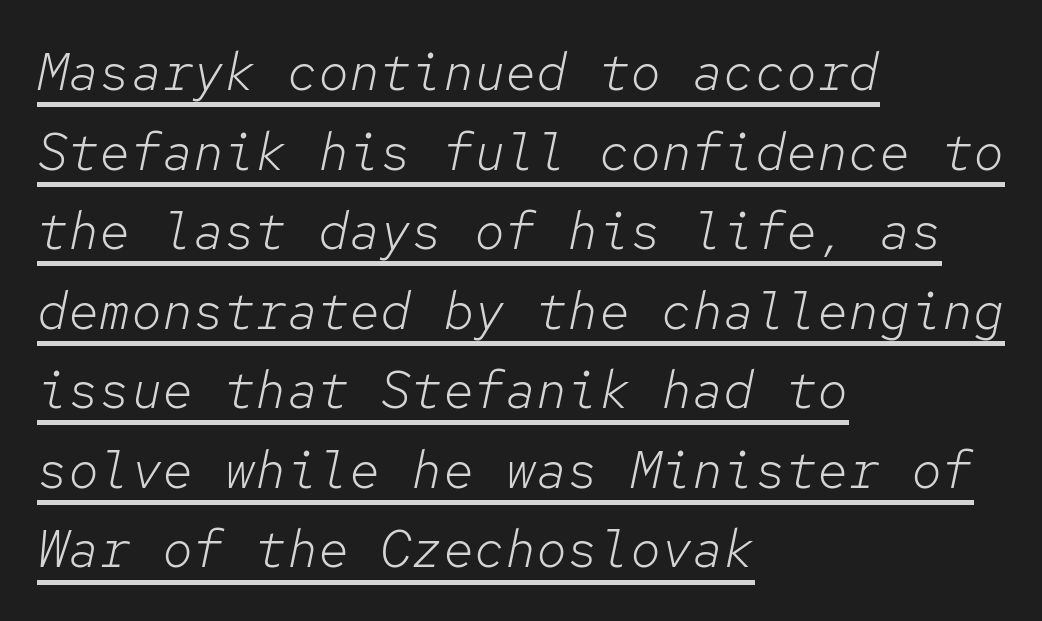
{"italic": "yes", "lean": "right", "slant_degrees": 12, "bold": "no", "weight": "light", "width": "normal", "stroke_contrast": "low", "x_height": "medium", "monospaced": "yes", "underline": "yes", "align": "left", "line_spacing": "normal", "line_spacing_ratio": 1.53, "letter_spacing": "normal", "letter_spacing_em": 0.0, "glyph_px": 52}
